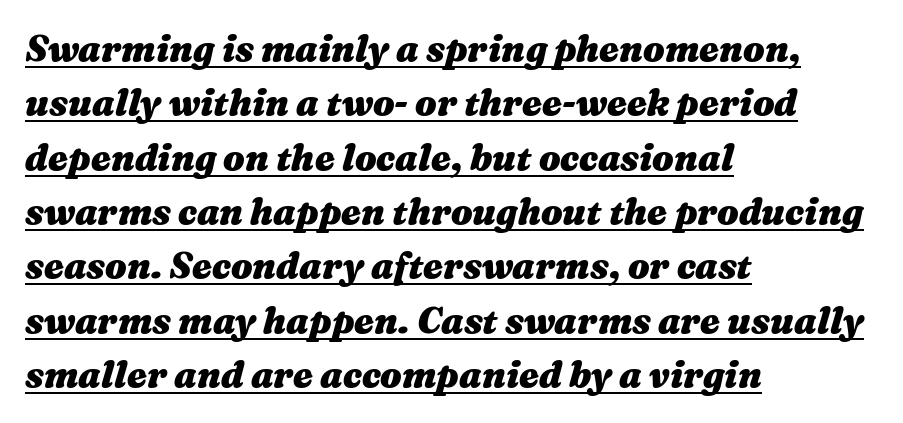
Each line starts at the same left margin while the right side varies. You could not count columns in this text — the font is proportionally spaced. Rendered with sloped, italic letterforms. Whoever set this chose a conventional vertical rhythm. How heavy is the stroke? Heavy — this is a bold.
